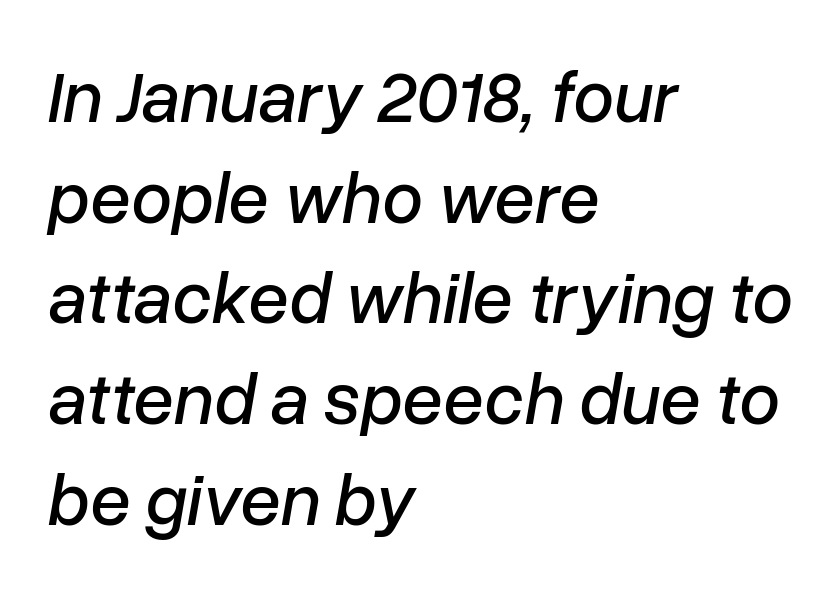
The image shows 73 px text type, italic (leaning right); set left-aligned, normal line spacing (1.38x), normal letter spacing, not underlined; low stroke contrast and a medium x-height.
